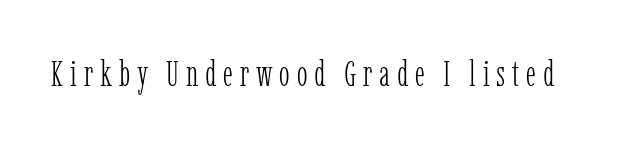
The letters advance in unequal steps, a hallmark of proportional type. Decoration check: the copy has no underline. Font category for this specimen: serif. Weight: not bold — regular or lighter. Posture: upright roman.
